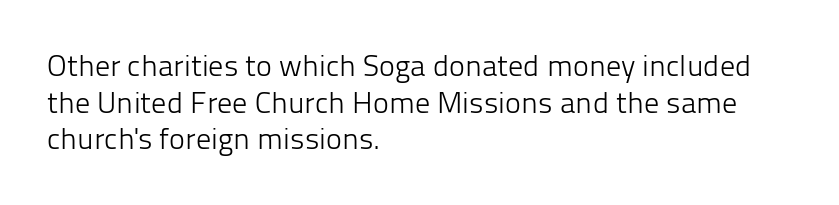
Q: Is the text bold? A: No.
Q: Is the text italic (slanted)? A: No, it is upright.
Q: Is the typeface a serif or a sans-serif typeface? A: Sans-serif.
Q: Is the text underlined? A: No.
Q: How is the paragraph aligned? A: Left-aligned.
Q: Is the spacing between letters normal or unusually wide? A: Normal.
Q: Width (condensed, normal, or wide)? A: Normal.
Q: Stroke contrast? A: Low.
Q: x-height? A: Medium.
Q: Monospaced? A: No.
